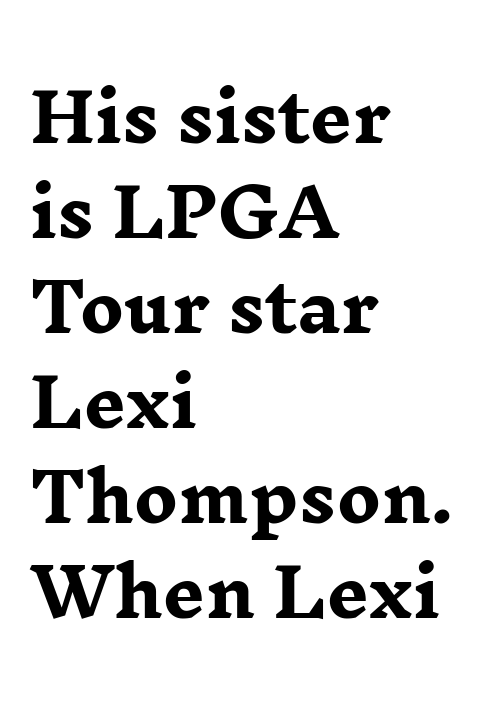
{"serif": "yes", "italic": "no", "bold": "yes", "weight": "heavy", "width": "wide", "stroke_contrast": "low", "x_height": "medium", "monospaced": "no", "underline": "no", "align": "left", "line_spacing": "normal", "line_spacing_ratio": 1.44, "letter_spacing": "normal", "letter_spacing_em": 0.0, "glyph_px": 66}
